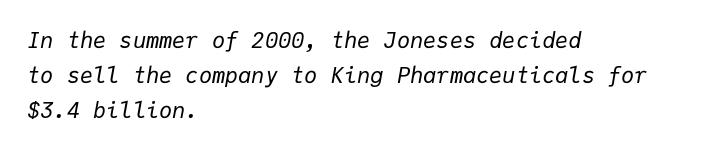
The letters sit at their default tracking, neither squeezed nor spread. Italic? Definitely — the glyphs are oblique. Lines of text with bare space underneath. The font sits on the lighter half of the weight spectrum, regular included. Left-aligned paragraph, ragged on the right.
